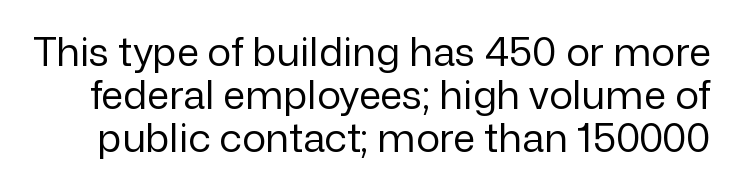
{"serif": "no", "italic": "no", "bold": "no", "weight": "regular", "width": "normal", "stroke_contrast": "low", "x_height": "medium", "monospaced": "no", "underline": "no", "line_spacing": "tight", "line_spacing_ratio": 1.07, "letter_spacing": "normal", "letter_spacing_em": 0.0, "glyph_px": 40}
